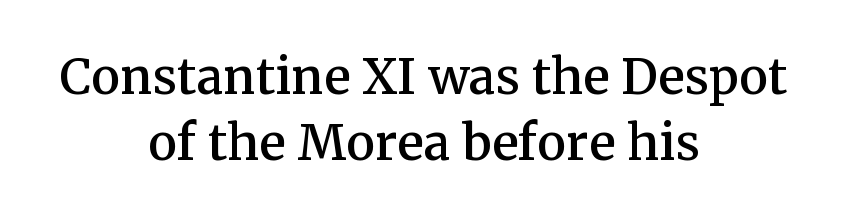
The passage shown stacks its lines with hardly any gap. The rag falls on both sides of this text block equally. This is roman type, the default non-slanted kind. Caption: standard tracking, unaltered. The letters advance in unequal steps, a hallmark of proportional type.
